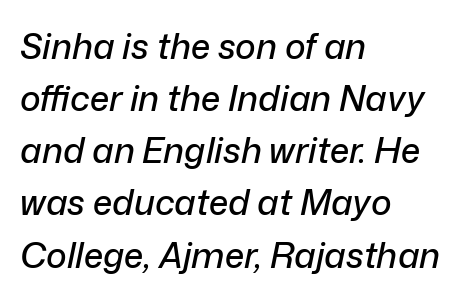
The space directly below the letters is spotless. A typesetter would call this proportional, since set widths differ per character. Vertical spacing — default. Every row of glyphs begins at an identical x-position on the left.
